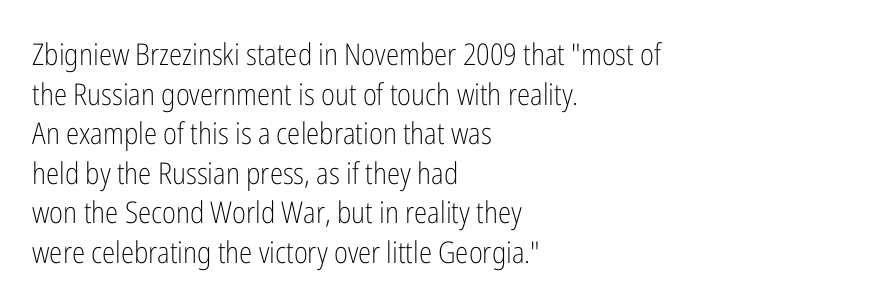
The image shows 30 px light, condensed sans-serif type, upright; set left-aligned, normal line spacing (1.32x), normal letter spacing, not underlined; low stroke contrast and a medium x-height.
